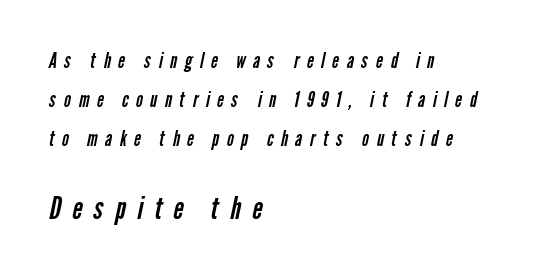
Q: Is the text bold? A: No.
Q: Is the typeface a serif or a sans-serif typeface? A: Sans-serif.
Q: Is the text underlined? A: No.
Q: How is the paragraph aligned? A: Left-aligned.
Q: Is the spacing between letters normal or unusually wide? A: Unusually wide.
Q: Which block of text is set in a larger size, the first (top) or the second (bottom)? A: The second (bottom) one.
Q: Width (condensed, normal, or wide)? A: Condensed.
Q: Stroke contrast? A: Low.
Q: x-height? A: Medium.
Q: Monospaced? A: No.
